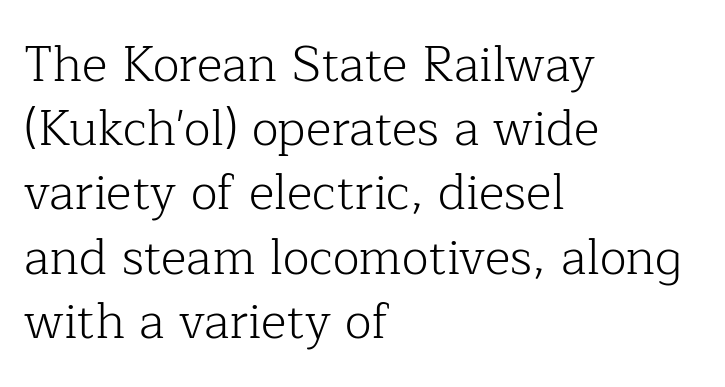
The face used here is proportionally spaced, like ordinary book or web type. Rendered with straight, roman letterforms. This rendering features lettering with no underline. This block has exactly the height ordinary leading produces. A typesetter would call this zero additional tracking. The text was rendered using a seriffed face with decorative stroke endings.
